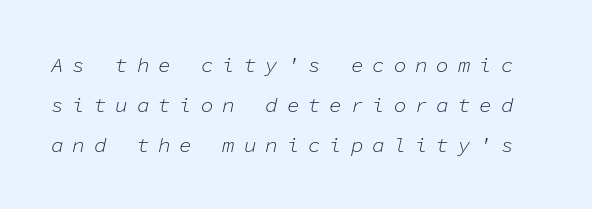
The image shows 21 px text type, italic (leaning right); set loose line spacing (1.9x), unusually wide letter spacing (+0.42 em), not underlined.
